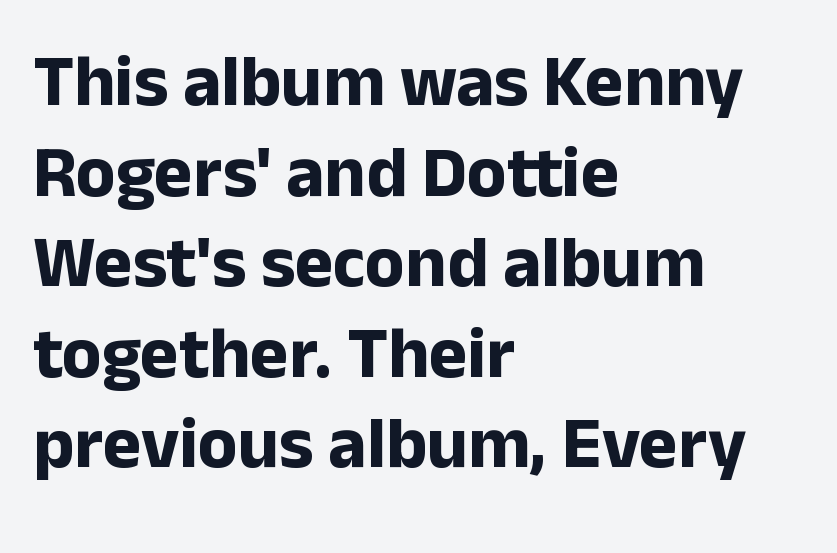
The image shows 73 px bold sans-serif type, upright; set left-aligned, line spacing 1.24x, normal letter spacing, not underlined; low stroke contrast and a medium x-height.
